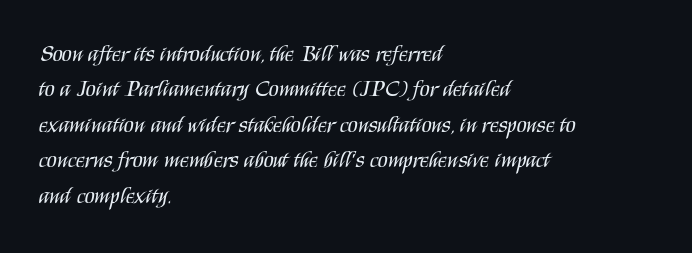
The image shows 23 px text type; set left-aligned, normal line spacing (1.54x), normal letter spacing, not underlined.
